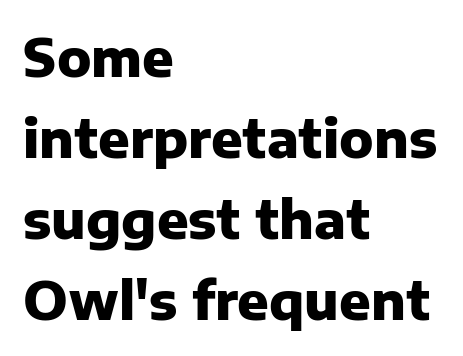
Q: Is the text bold? A: Yes.
Q: Is the text italic (slanted)? A: No, it is upright.
Q: Is the typeface a serif or a sans-serif typeface? A: Sans-serif.
Q: Is the text underlined? A: No.
Q: How is the paragraph aligned? A: Left-aligned.
Q: Is the spacing between letters normal or unusually wide? A: Normal.
Q: Is the spacing between lines tight, normal or loose? A: Normal.
Q: Width (condensed, normal, or wide)? A: Normal.
Q: Stroke contrast? A: Low.
Q: x-height? A: Medium.
Q: Monospaced? A: No.
